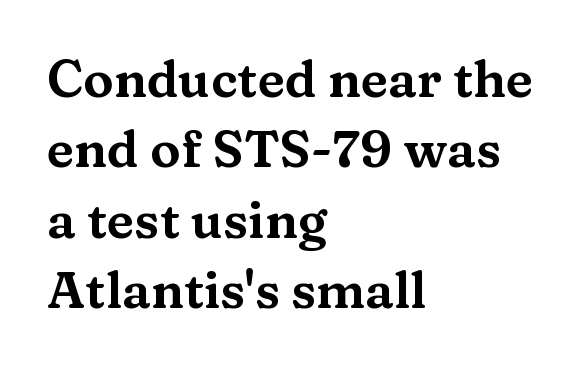
{"serif": "yes", "italic": "no", "width": "wide", "stroke_contrast": "medium", "x_height": "medium", "monospaced": "no", "underline": "no", "align": "left", "line_spacing": "normal", "line_spacing_ratio": 1.38, "letter_spacing": "normal", "letter_spacing_em": 0.0, "glyph_px": 51}
